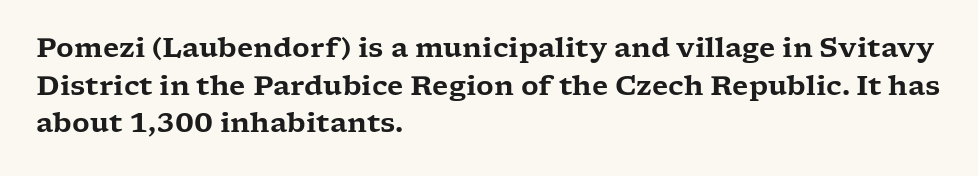
{"italic": "no", "underline": "no", "align": "left", "line_spacing": "normal", "line_spacing_ratio": 1.39, "letter_spacing": "normal", "letter_spacing_em": 0.0, "glyph_px": 27}
